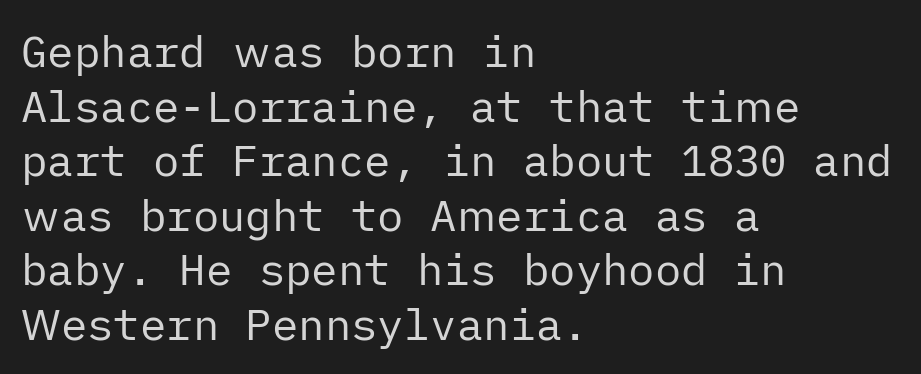
{"serif": "no", "italic": "no", "bold": "no", "weight": "regular", "width": "normal", "stroke_contrast": "low", "x_height": "medium", "underline": "no", "align": "left", "line_spacing_ratio": 1.24, "letter_spacing": "normal", "letter_spacing_em": 0.0, "glyph_px": 44}
